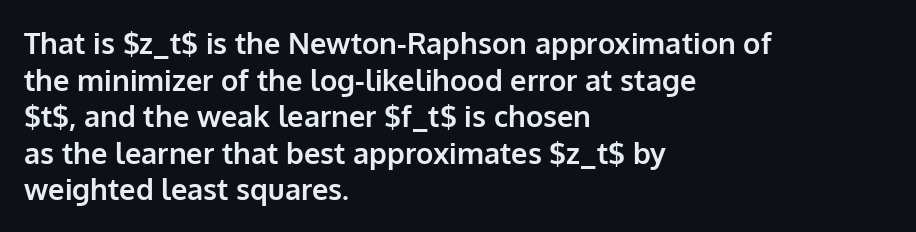
Q: Is the text bold? A: Yes.
Q: Is the text italic (slanted)? A: No, it is upright.
Q: Is the typeface a serif or a sans-serif typeface? A: Sans-serif.
Q: Is the text underlined? A: No.
Q: How is the paragraph aligned? A: Left-aligned.
Q: Is the spacing between letters normal or unusually wide? A: Normal.
Q: Is the spacing between lines tight, normal or loose? A: Normal.
Q: Width (condensed, normal, or wide)? A: Normal.
Q: Stroke contrast? A: Low.
Q: x-height? A: Medium.
Q: Monospaced? A: No.
